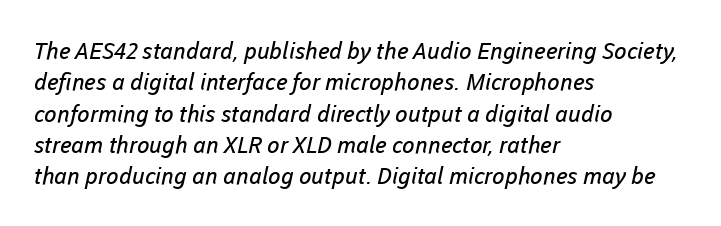
The image shows 23 px text type; set left-aligned, normal line spacing (1.36x), normal letter spacing, not underlined.
